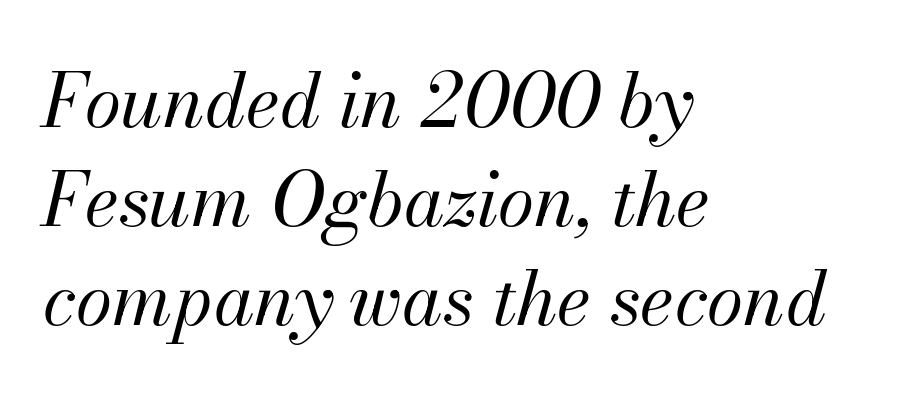
Varying glyph widths throughout — classic text-font behaviour. The strokes are not fattened; the text isn't bold. Words appear dense and cohesive because spacing is normal. Compared with typical paragraphs, the rows here are spaced about the same. Words float on clear page, feet unadorned. This rendering uses left alignment, leaving the right contour irregular.
